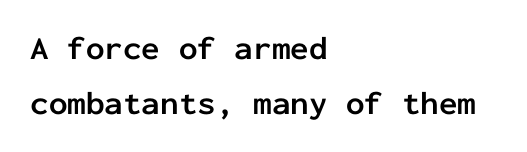
Q: Is the text bold? A: Yes.
Q: Is the text italic (slanted)? A: No, it is upright.
Q: Is the typeface a serif or a sans-serif typeface? A: Sans-serif.
Q: Is the text underlined? A: No.
Q: How is the paragraph aligned? A: Left-aligned.
Q: Is the spacing between letters normal or unusually wide? A: Normal.
Q: Is the spacing between lines tight, normal or loose? A: Normal.
Q: Width (condensed, normal, or wide)? A: Normal.
Q: Stroke contrast? A: Low.
Q: x-height? A: Medium.
Q: Monospaced? A: Yes.
